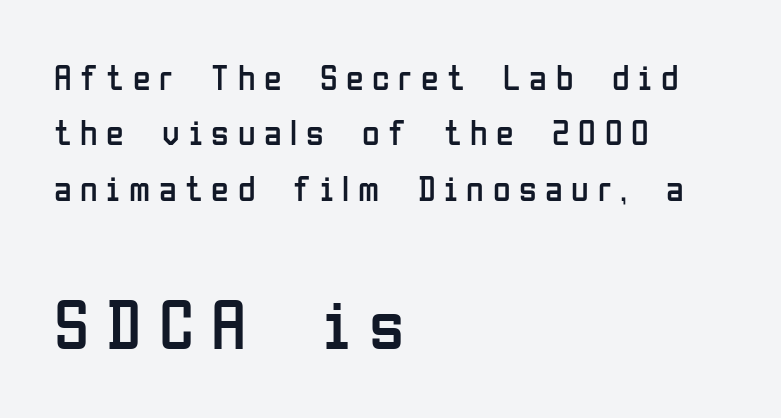
The image shows 72 px regular-weight, condensed sans-serif type, upright; set left-aligned, normal line spacing (1.54x), unusually wide letter spacing (+0.24 em), not underlined; the second (bottom) block is 2.0x larger; low stroke contrast and a medium x-height.
